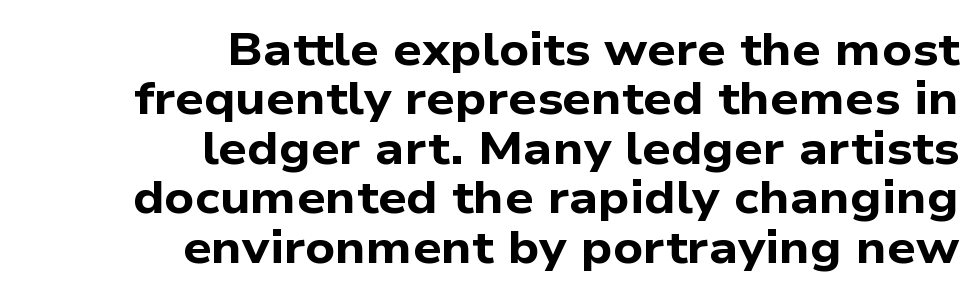
The image shows 45 px bold, wide sans-serif type; set right-aligned, tight line spacing (1.1x), normal letter spacing, not underlined; low stroke contrast and a medium x-height.
